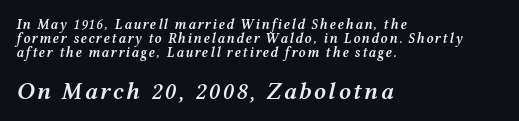
The image shows 24 px text type, italic (leaning right); set left-aligned, tight line spacing (0.99x), not underlined; the second (bottom) block is 1.71x larger.
